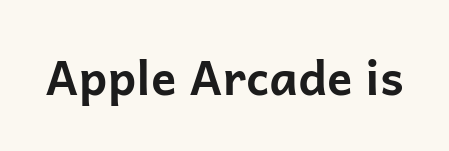
The image shows 47 px bold sans-serif type, upright; set normal letter spacing, not underlined; low stroke contrast and a medium x-height.
